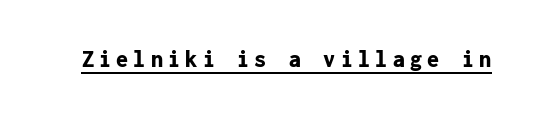
Q: Is the text bold? A: Yes.
Q: Is the text italic (slanted)? A: No, it is upright.
Q: Is the text underlined? A: Yes.
Q: Is the spacing between letters normal or unusually wide? A: Unusually wide.
